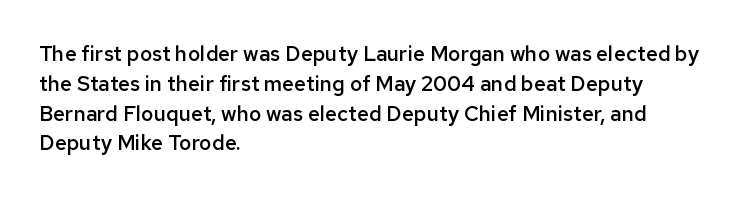
{"italic": "no", "bold": "semi", "underline": "no", "align": "left", "line_spacing": "normal", "line_spacing_ratio": 1.42, "letter_spacing": "normal", "letter_spacing_em": 0.0, "glyph_px": 21}
